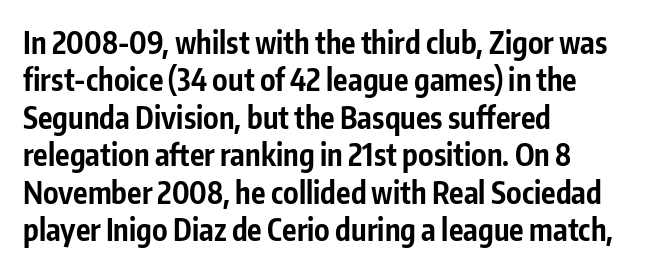
Q: Is the text bold? A: Yes.
Q: Is the text italic (slanted)? A: No, it is upright.
Q: Is the typeface a serif or a sans-serif typeface? A: Sans-serif.
Q: Is the text underlined? A: No.
Q: How is the paragraph aligned? A: Left-aligned.
Q: Is the spacing between letters normal or unusually wide? A: Normal.
Q: Is the spacing between lines tight, normal or loose? A: Normal.
Q: Width (condensed, normal, or wide)? A: Condensed.
Q: Stroke contrast? A: Low.
Q: x-height? A: Medium.
Q: Monospaced? A: No.
